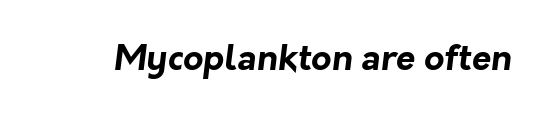
The image shows 35 px bold sans-serif type; set normal letter spacing, not underlined; low stroke contrast and a medium x-height.
